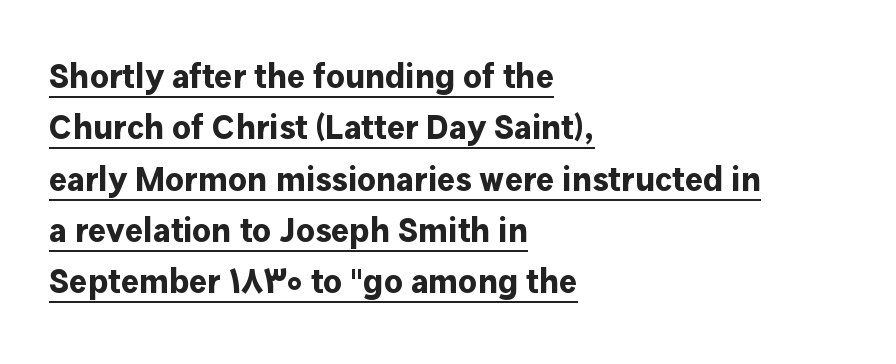
{"serif": "no", "italic": "no", "bold": "yes", "weight": "bold", "width": "normal", "stroke_contrast": "low", "x_height": "medium", "monospaced": "no", "underline": "yes", "align": "left", "line_spacing": "normal", "line_spacing_ratio": 1.51, "letter_spacing": "normal", "letter_spacing_em": 0.0, "glyph_px": 34}
